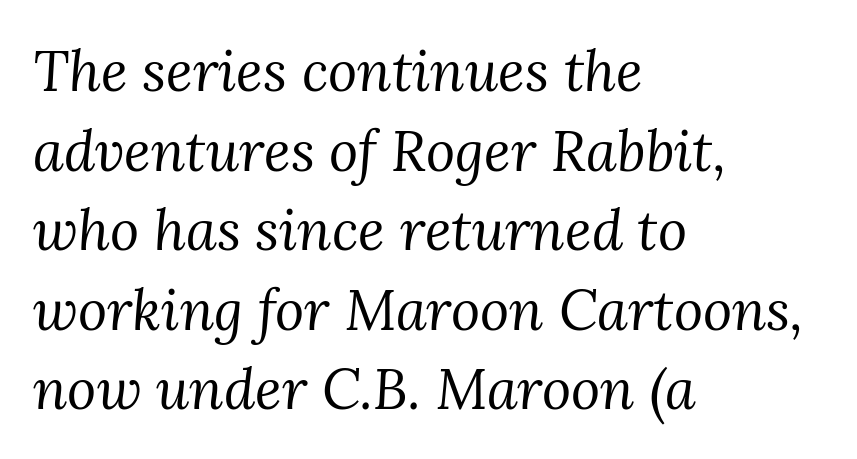
Q: Is the text bold? A: No.
Q: Is the text italic (slanted)? A: Yes, it leans right by about 3 degrees.
Q: Is the typeface a serif or a sans-serif typeface? A: Serif.
Q: Is the text underlined? A: No.
Q: How is the paragraph aligned? A: Left-aligned.
Q: Is the spacing between letters normal or unusually wide? A: Normal.
Q: Is the spacing between lines tight, normal or loose? A: Normal.
Q: Width (condensed, normal, or wide)? A: Normal.
Q: Stroke contrast? A: Medium.
Q: x-height? A: Medium.
Q: Monospaced? A: No.
